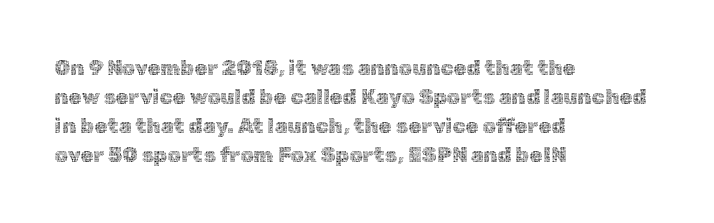
Q: Is the text bold? A: No.
Q: Is the text italic (slanted)? A: No, it is upright.
Q: Is the text underlined? A: No.
Q: How is the paragraph aligned? A: Left-aligned.
Q: Is the spacing between letters normal or unusually wide? A: Normal.
Q: Is the spacing between lines tight, normal or loose? A: Normal.
